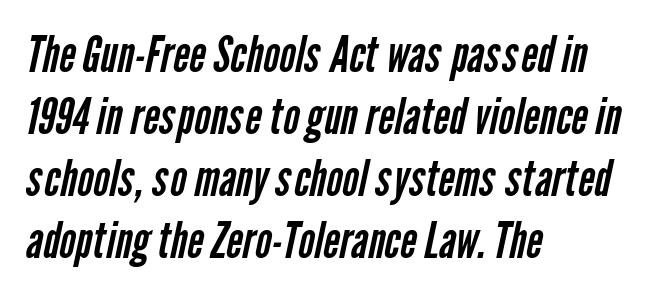
Each row of text sits above clean, open space. Caption: standard tracking, unaltered. Do the characters align in a grid? No, the font is proportional. The characters are drawn with everyday or finer stroke widths. Every row of glyphs begins at an identical x-position on the left.
